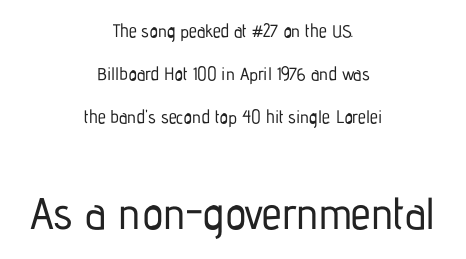
Nobody drew a line under any word here. The composition opens small and finishes big. This sample is center-justified, so both line endings float freely. Short note: letters normally spaced. Looks like regular typesetting: each glyph gets only the width it needs. This is roman type, the default non-slanted kind.
